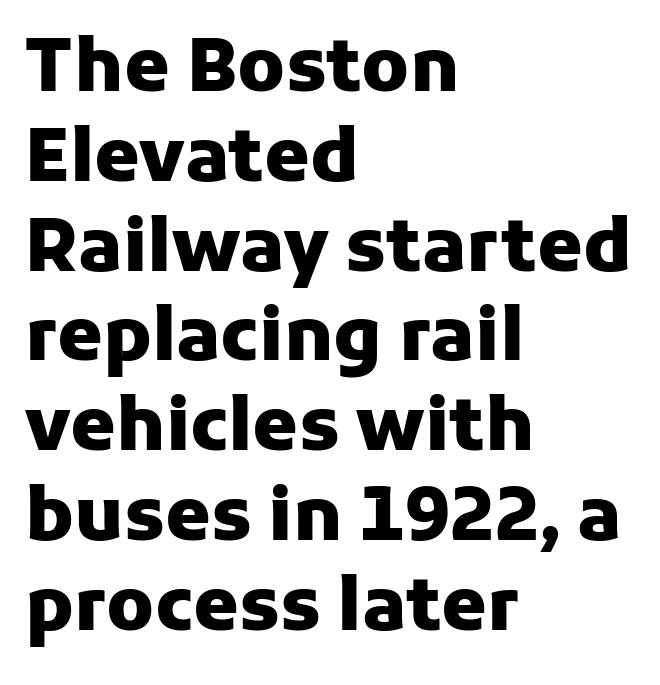
{"serif": "no", "italic": "no", "bold": "yes", "weight": "heavy", "width": "normal", "stroke_contrast": "low", "x_height": "medium", "monospaced": "no", "underline": "no", "align": "left", "line_spacing_ratio": 1.23, "letter_spacing": "normal", "letter_spacing_em": 0.0, "glyph_px": 73}
